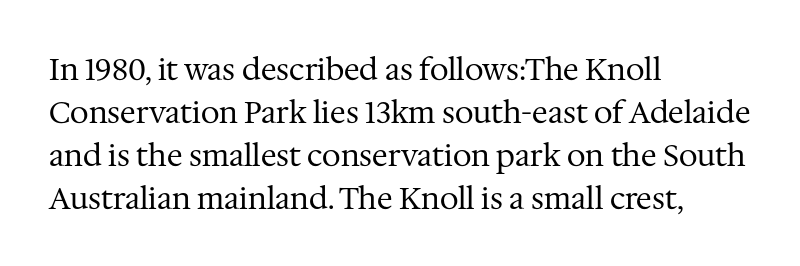
The image shows 30 px regular-weight serif type, upright; set left-aligned, normal line spacing (1.43x), normal letter spacing, not underlined; medium stroke contrast and a medium x-height.
